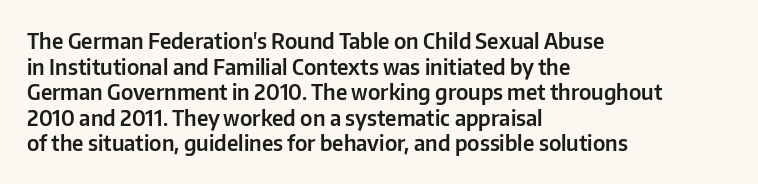
The image shows 21 px text type, upright; set left-aligned, line spacing 1.22x, normal letter spacing, not underlined.
